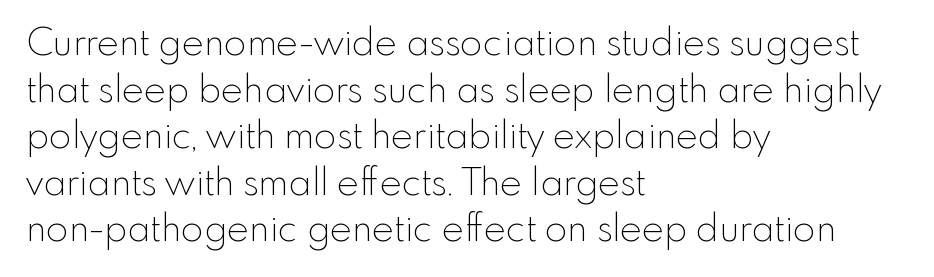
The image shows 37 px thin sans-serif type, upright; set left-aligned, normal line spacing (1.26x), normal letter spacing, not underlined; a small x-height.
